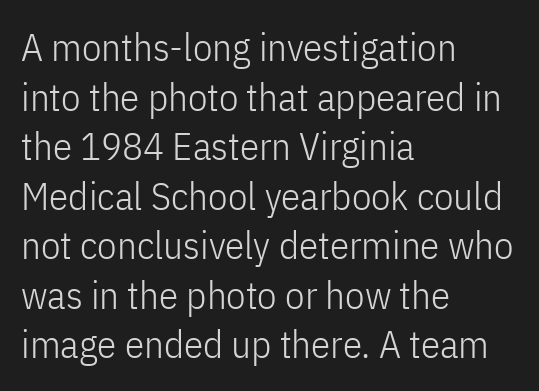
What stands out about the letter spacing? Nothing — it is the standard amount. Evenly set lines give the paragraph a standard silhouette. Alignment: flush left. Notice how the stems are strictly vertical — no italics here. Descenders hang freely into open space. The letterforms sit at book weight or below.
